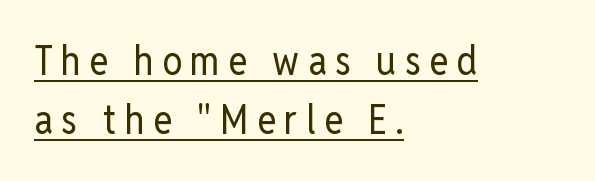
Caption: lettering with a line underneath. Letterform terminals end flat and unadorned throughout the passage. A typesetter would call this proportional, since set widths differ per character. Heaviness? Minimal to ordinary, like unemphasized prose.
